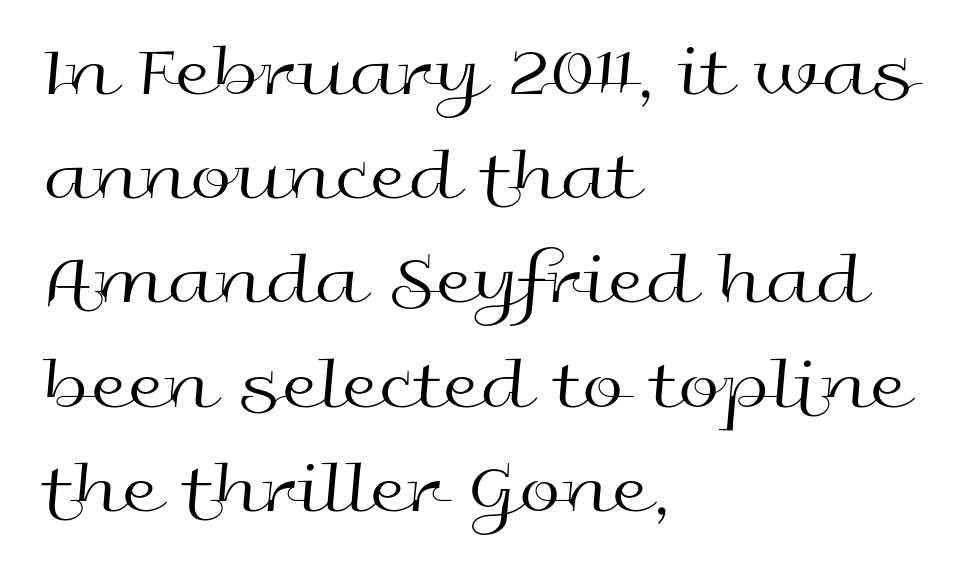
{"serif": "no", "italic": "no", "bold": "no", "weight": "regular", "width": "wide", "x_height": "medium", "monospaced": "no", "underline": "no", "align": "left", "line_spacing": "normal", "line_spacing_ratio": 1.39, "letter_spacing": "normal", "letter_spacing_em": 0.0, "glyph_px": 75}
